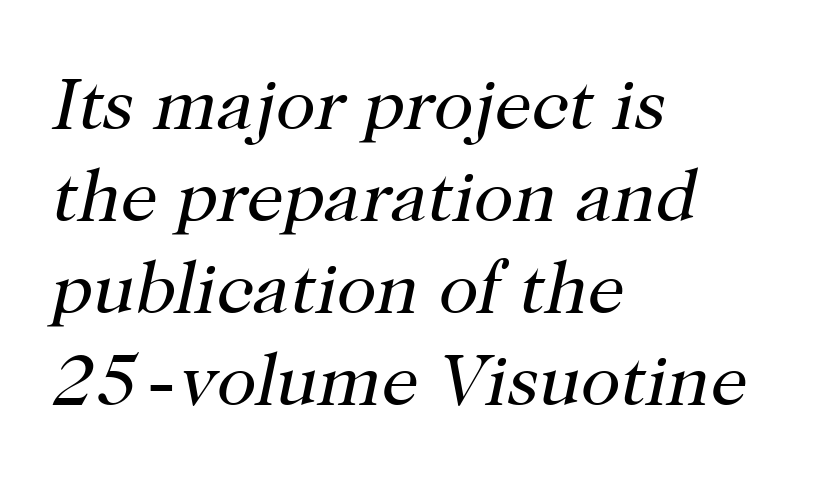
Tall strokes in this sample are angled rather than plumb. A typesetter would call this leading conventional body-copy spacing. A typesetter would label this face a serif. The font is comparable to plain body text, perhaps lighter.
